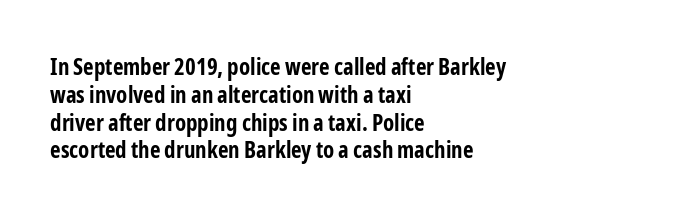
{"italic": "no", "bold": "yes", "underline": "no", "align": "left", "line_spacing_ratio": 1.21, "letter_spacing": "normal", "letter_spacing_em": 0.0, "glyph_px": 23}
